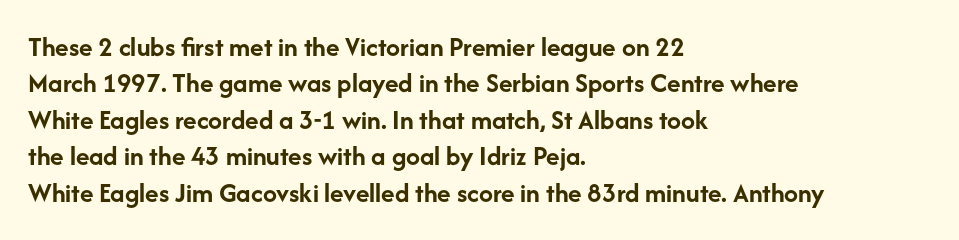
Every row of glyphs begins at an identical x-position on the left. Heft: maximum for text — a bold. This sample has the flowing, uneven cadence of proportional lettering. Inter-character spacing is left at the font's built-in metrics.
